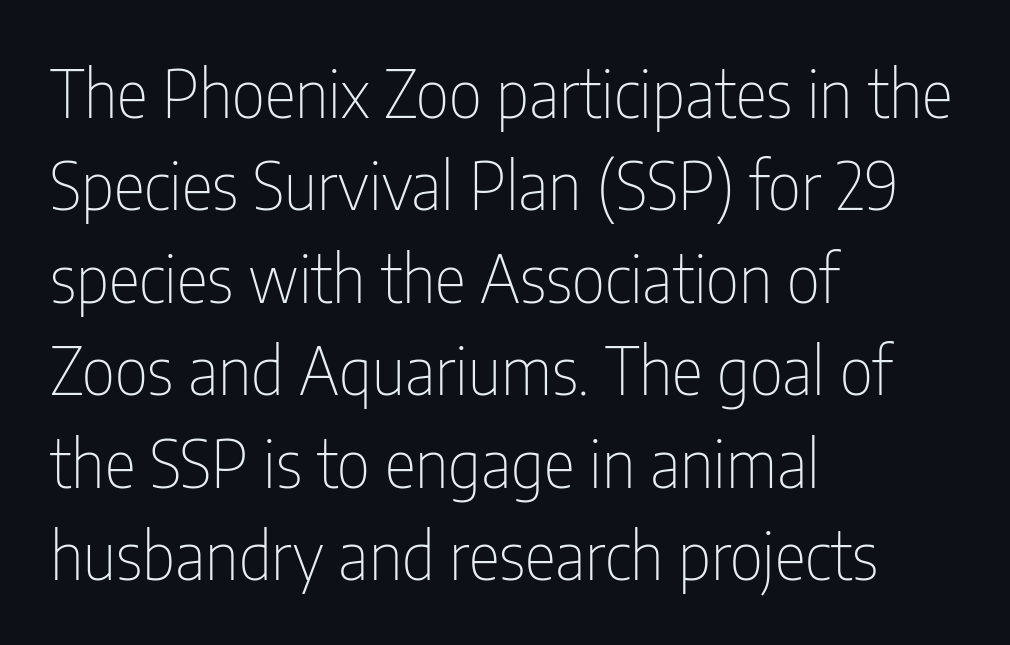
Q: Is the text bold? A: No.
Q: Is the text italic (slanted)? A: No, it is upright.
Q: Is the typeface a serif or a sans-serif typeface? A: Sans-serif.
Q: Is the text underlined? A: No.
Q: How is the paragraph aligned? A: Left-aligned.
Q: Is the spacing between letters normal or unusually wide? A: Normal.
Q: Is the spacing between lines tight, normal or loose? A: Normal.
Q: Width (condensed, normal, or wide)? A: Condensed.
Q: Stroke contrast? A: Low.
Q: x-height? A: Medium.
Q: Monospaced? A: No.
